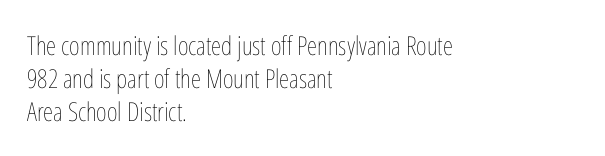
Check the space under the baseline: it is left empty. Posture: upright roman. Is the type heavy? It reads as light-to-regular instead. One-word summary of the alignment: left. The line-height multiplier appears to be the usual default.
